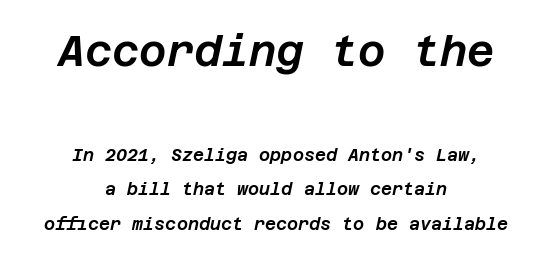
Q: Is the text italic (slanted)? A: Yes, it leans right by about 12 degrees.
Q: Is the text underlined? A: No.
Q: How is the paragraph aligned? A: Centered.
Q: Is the spacing between letters normal or unusually wide? A: Normal.
Q: Is the spacing between lines tight, normal or loose? A: Loose.
Q: Which block of text is set in a larger size, the first (top) or the second (bottom)? A: The first (top) one.
Q: Width (condensed, normal, or wide)? A: Normal.
Q: Stroke contrast? A: Low.
Q: x-height? A: Large.
